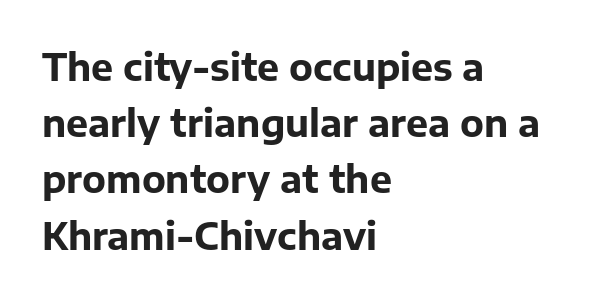
The image shows 37 px bold sans-serif type, upright; set left-aligned, normal line spacing (1.52x), normal letter spacing, not underlined; low stroke contrast and a medium x-height.
